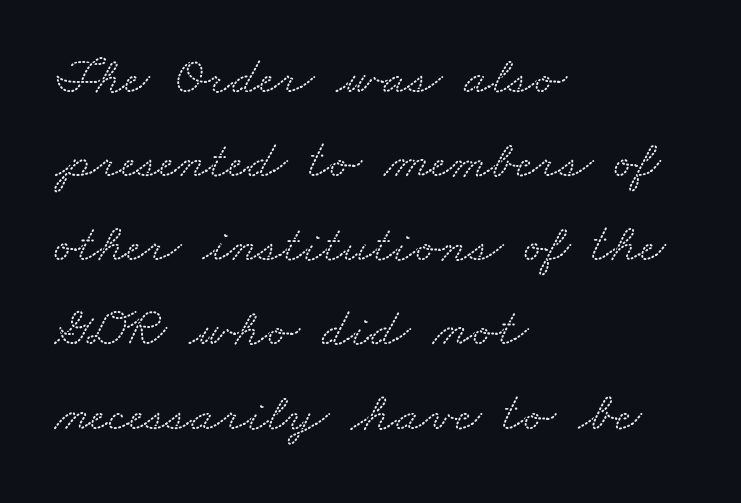
Q: Is the typeface a serif or a sans-serif typeface? A: Serif.
Q: Is the text underlined? A: No.
Q: How is the paragraph aligned? A: Left-aligned.
Q: Is the spacing between letters normal or unusually wide? A: Normal.
Q: Is the spacing between lines tight, normal or loose? A: Normal.
Q: Width (condensed, normal, or wide)? A: Wide.
Q: Stroke contrast? A: Low.
Q: x-height? A: Small.
Q: Monospaced? A: No.
